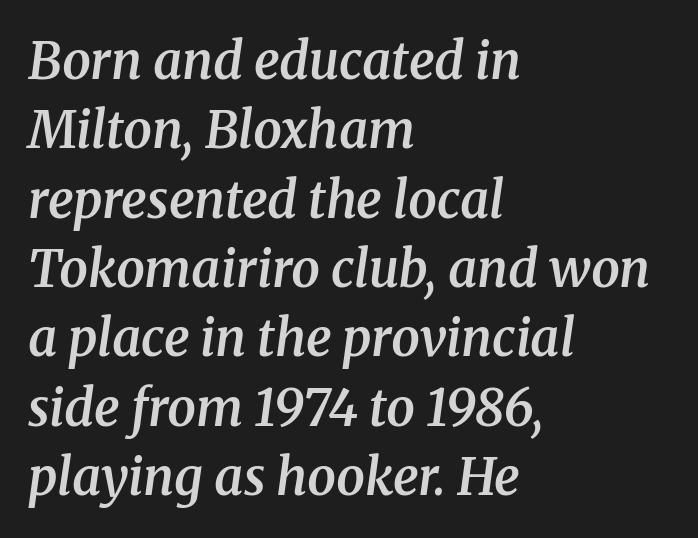
Q: Is the text bold? A: Semi-bold.
Q: Is the text italic (slanted)? A: Yes, it leans right by about 8 degrees.
Q: Is the typeface a serif or a sans-serif typeface? A: Serif.
Q: Is the text underlined? A: No.
Q: How is the paragraph aligned? A: Left-aligned.
Q: Is the spacing between letters normal or unusually wide? A: Normal.
Q: Is the spacing between lines tight, normal or loose? A: Normal.
Q: Width (condensed, normal, or wide)? A: Normal.
Q: Stroke contrast? A: Medium.
Q: x-height? A: Medium.
Q: Monospaced? A: No.
